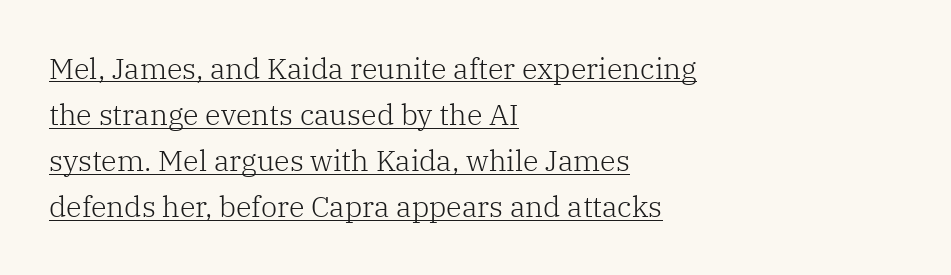
Q: Is the text bold? A: No.
Q: Is the text italic (slanted)? A: No, it is upright.
Q: Is the typeface a serif or a sans-serif typeface? A: Serif.
Q: Is the text underlined? A: Yes.
Q: How is the paragraph aligned? A: Left-aligned.
Q: Is the spacing between letters normal or unusually wide? A: Normal.
Q: Is the spacing between lines tight, normal or loose? A: Normal.
Q: Width (condensed, normal, or wide)? A: Normal.
Q: Stroke contrast? A: Low.
Q: x-height? A: Medium.
Q: Monospaced? A: No.
